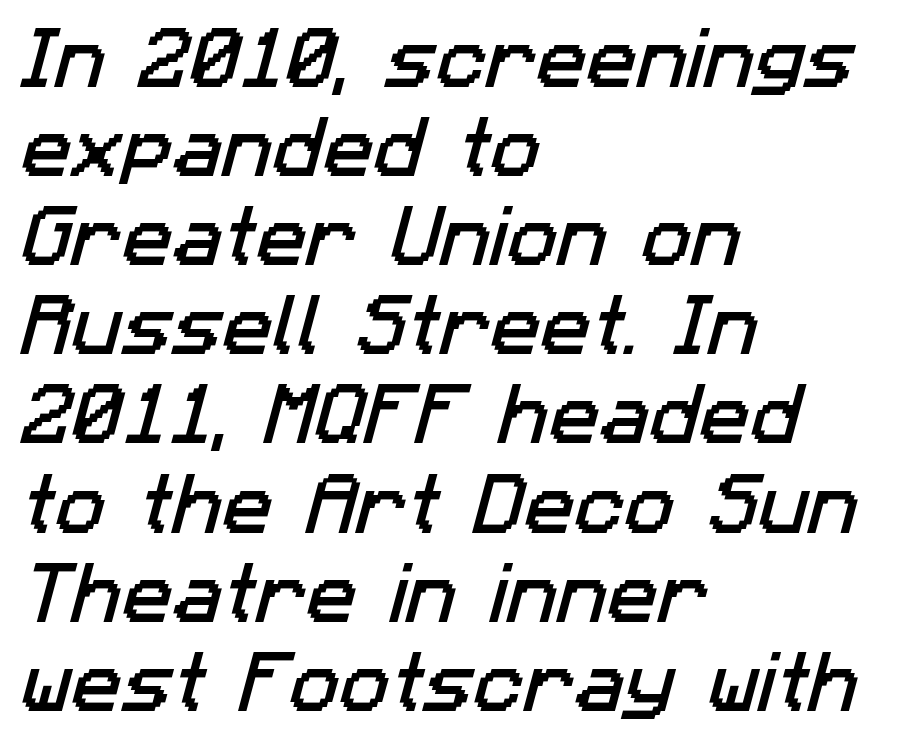
{"serif": "no", "width": "normal", "stroke_contrast": "low", "x_height": "medium", "monospaced": "no", "underline": "no", "align": "left", "line_spacing": "normal", "line_spacing_ratio": 1.33, "letter_spacing": "normal", "letter_spacing_em": 0.0, "glyph_px": 67}
